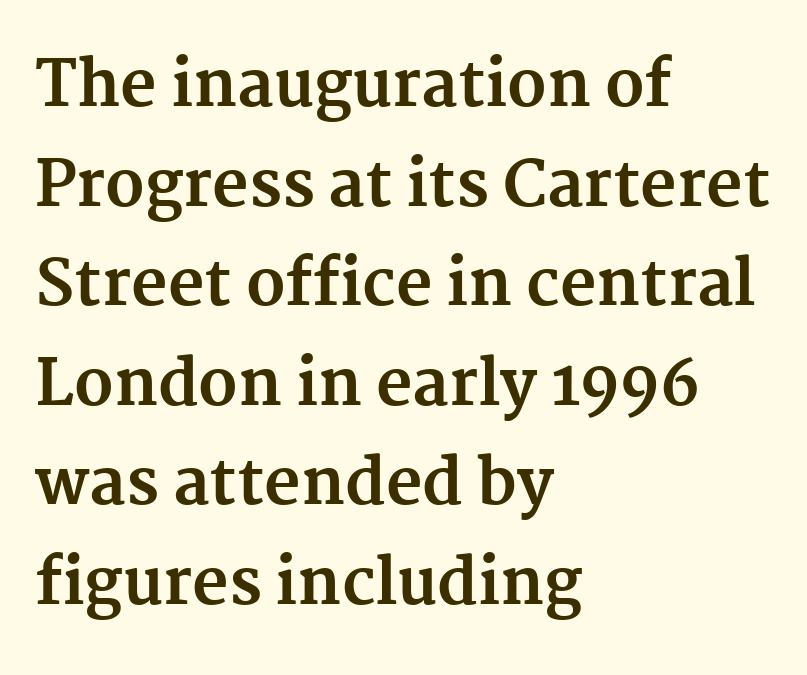
{"serif": "yes", "italic": "no", "bold": "yes", "weight": "bold", "width": "normal", "stroke_contrast": "medium", "x_height": "medium", "monospaced": "no", "underline": "no", "align": "left", "line_spacing": "normal", "line_spacing_ratio": 1.58, "letter_spacing": "normal", "letter_spacing_em": 0.0, "glyph_px": 63}
